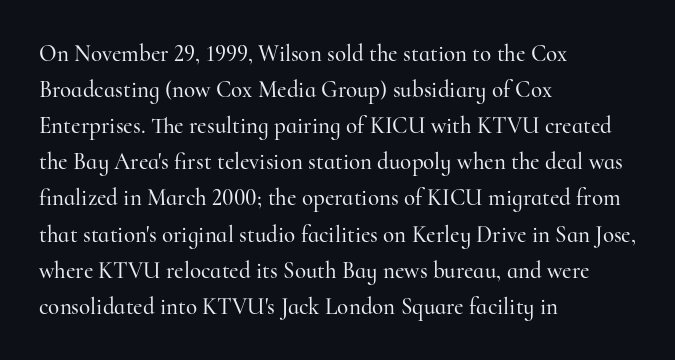
The image shows 23 px text type, upright; set left-aligned, normal line spacing (1.57x), normal letter spacing, not underlined.
